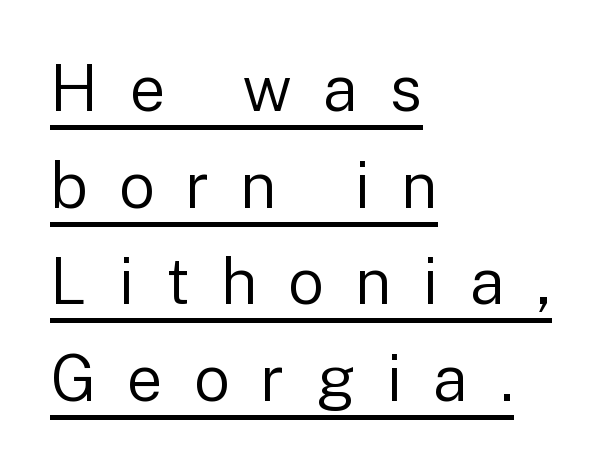
Which margin do the lines hug? The left one — the right edge is uneven. Spacing verdict: proportional, widths tailored to each character. Vertical spacing — default. The face used here appears with an underline applied. Inter-character spacing is expanded well beyond the font's built-in metrics.
